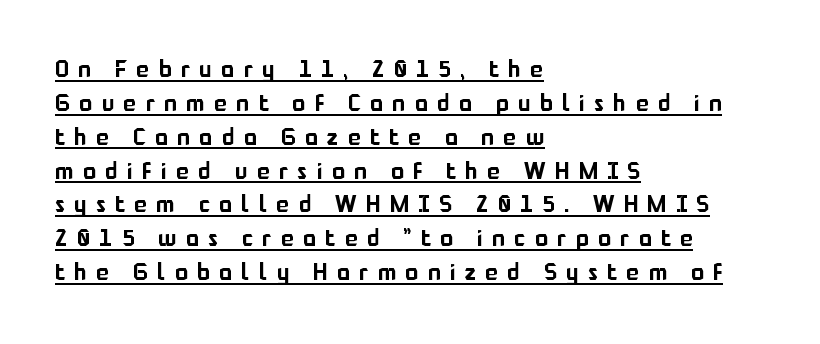
The horizontal fit of the characters is loose and conspicuously gappy. This block has exactly the height ordinary leading produces. The letters stand straight up with perfectly vertical stems. Left-aligned paragraph, ragged on the right. The typesetter has applied underlining to the passage shown.
